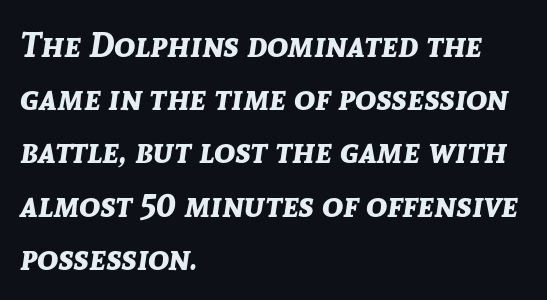
Q: Is the text bold? A: Yes.
Q: Is the text italic (slanted)? A: Yes, it leans right by about 8 degrees.
Q: Is the text underlined? A: No.
Q: How is the paragraph aligned? A: Left-aligned.
Q: Is the spacing between letters normal or unusually wide? A: Normal.
Q: Is the spacing between lines tight, normal or loose? A: Normal.
Q: Width (condensed, normal, or wide)? A: Normal.
Q: Stroke contrast? A: Low.
Q: x-height? A: Medium.
Q: Monospaced? A: No.
